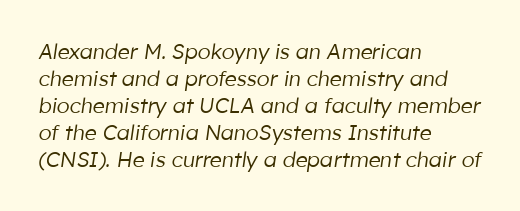
{"italic": "yes", "lean": "right", "slant_degrees": 8, "bold": "no", "underline": "no", "align": "left", "line_spacing": "normal", "line_spacing_ratio": 1.28, "letter_spacing": "normal", "letter_spacing_em": 0.0, "glyph_px": 21}
